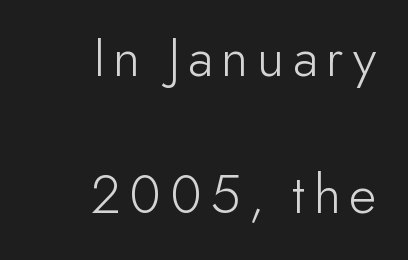
The face used here is a sans, in the tradition of grotesques and geometrics. The string is rendered with underlining switched off. Every stem runs plumb, perpendicular to the baseline. The space between consecutive lines is lavish. You could not count columns in this text — the font is proportionally spaced.
